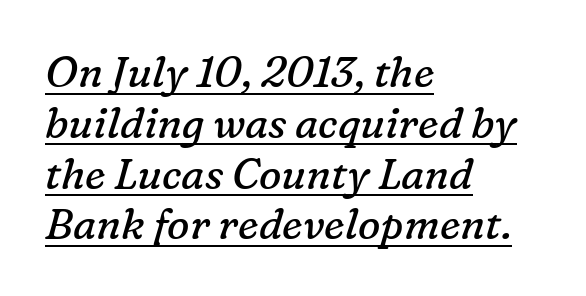
A classic flush-left, rag-right setting is used for this passage. To sum up the face: it has serifs. Proportional: the letters do not fall into vertical columns. A quiet, ordinary-to-light weight characterises the typeface.
